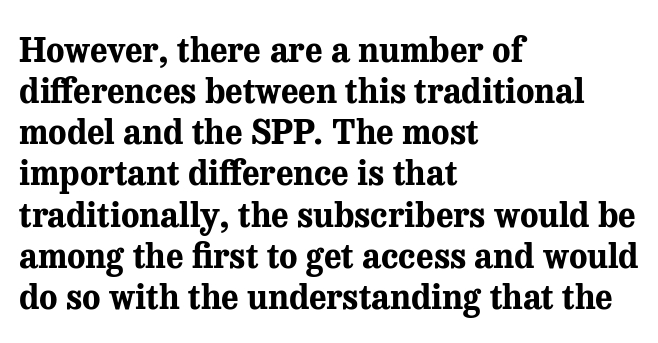
Q: Is the text bold? A: Yes.
Q: Is the text italic (slanted)? A: No, it is upright.
Q: Is the typeface a serif or a sans-serif typeface? A: Serif.
Q: Is the text underlined? A: No.
Q: How is the paragraph aligned? A: Left-aligned.
Q: Is the spacing between letters normal or unusually wide? A: Normal.
Q: Width (condensed, normal, or wide)? A: Normal.
Q: Stroke contrast? A: Medium.
Q: x-height? A: Medium.
Q: Monospaced? A: No.
